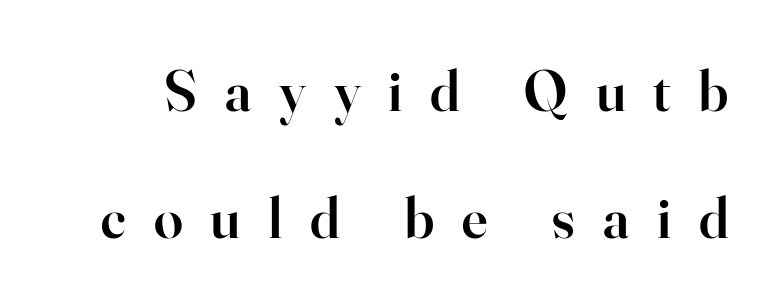
Q: Is the text bold? A: Semi-bold.
Q: Is the text italic (slanted)? A: No, it is upright.
Q: Is the typeface a serif or a sans-serif typeface? A: Serif.
Q: Is the text underlined? A: No.
Q: Is the spacing between letters normal or unusually wide? A: Unusually wide.
Q: Is the spacing between lines tight, normal or loose? A: Loose.
Q: Width (condensed, normal, or wide)? A: Normal.
Q: Stroke contrast? A: High.
Q: x-height? A: Small.
Q: Monospaced? A: No.
